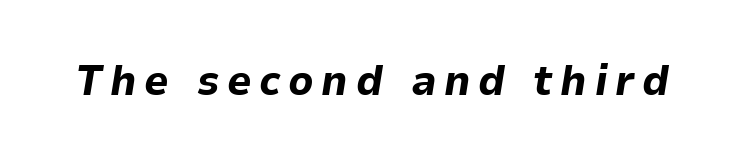
{"italic": "yes", "lean": "right", "slant_degrees": 9, "bold": "yes", "weight": "bold", "width": "normal", "stroke_contrast": "low", "x_height": "medium", "monospaced": "no", "underline": "no", "glyph_px": 43}
